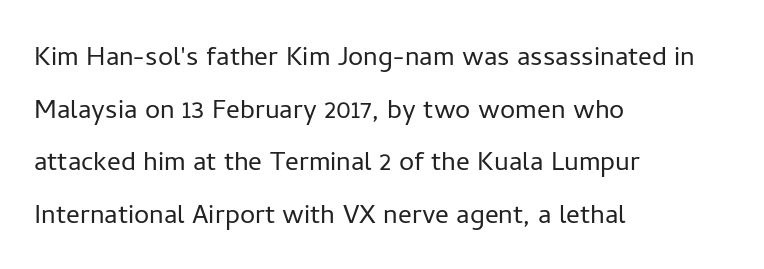
Posture: vertical. Vertical spacing — default. Unbolded letterforms with no extra heft. The paragraph has a hard left edge and a soft right edge. Is this a sans? Yes — the strokes have no serifs. Descenders are the only things crossing below the line.
